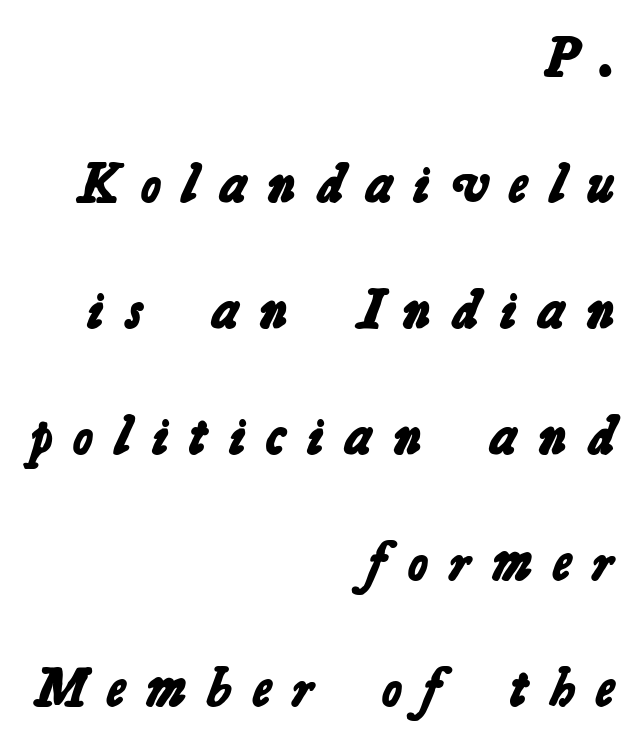
{"serif": "no", "bold": "yes", "weight": "bold", "width": "normal", "stroke_contrast": "low", "x_height": "medium", "monospaced": "no", "underline": "no", "align": "right", "line_spacing": "loose", "line_spacing_ratio": 2.29, "letter_spacing": "wide", "letter_spacing_em": 0.39, "glyph_px": 55}
